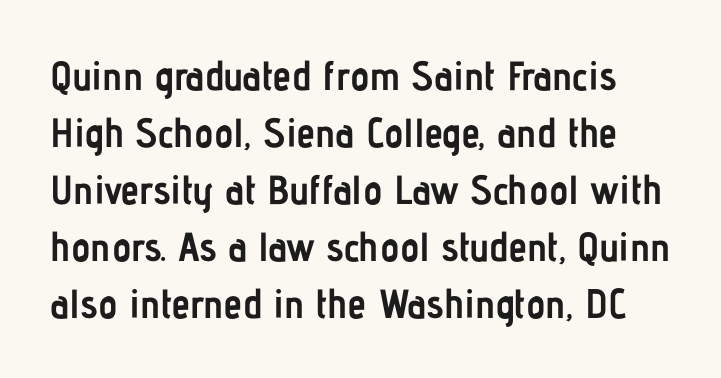
The image shows 41 px semibold, condensed sans-serif type, upright; set normal line spacing (1.39x), normal letter spacing, not underlined; low stroke contrast and a medium x-height.
